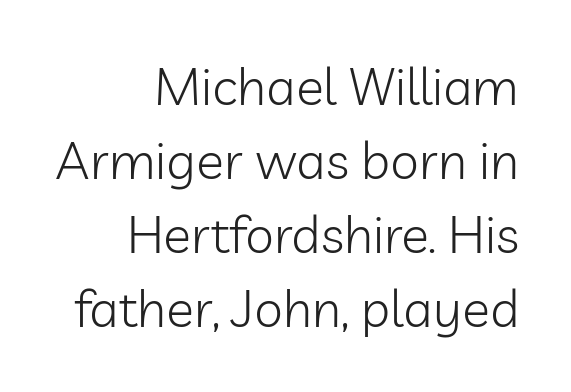
{"serif": "no", "italic": "no", "bold": "no", "weight": "light", "width": "normal", "stroke_contrast": "low", "x_height": "medium", "monospaced": "no", "underline": "no", "align": "right", "line_spacing": "normal", "line_spacing_ratio": 1.42, "letter_spacing": "normal", "letter_spacing_em": 0.0, "glyph_px": 52}
